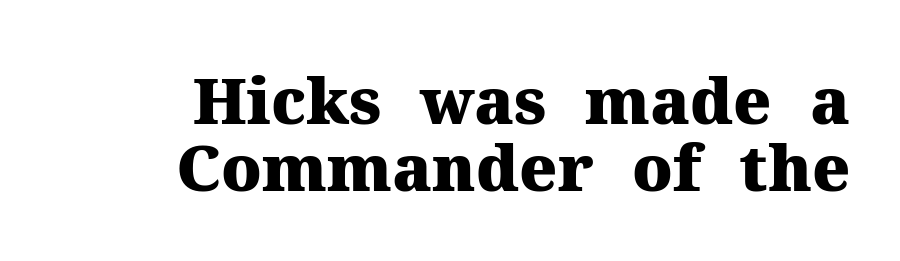
The image shows 64 px heavy serif type, upright; set right-aligned, tight line spacing (1.05x), normal letter spacing, not underlined; medium stroke contrast and a medium x-height.
